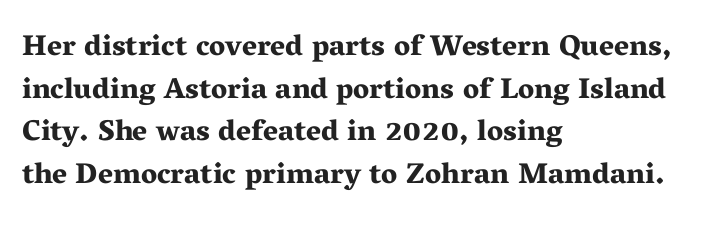
As a designer I'd log this as weight 700, bold. I'd call this a serif setting — the letters wear small feet. The text block is weighted toward the left margin, trailing off unevenly rightward. What's the leading like? Ordinary, nothing unusual.
